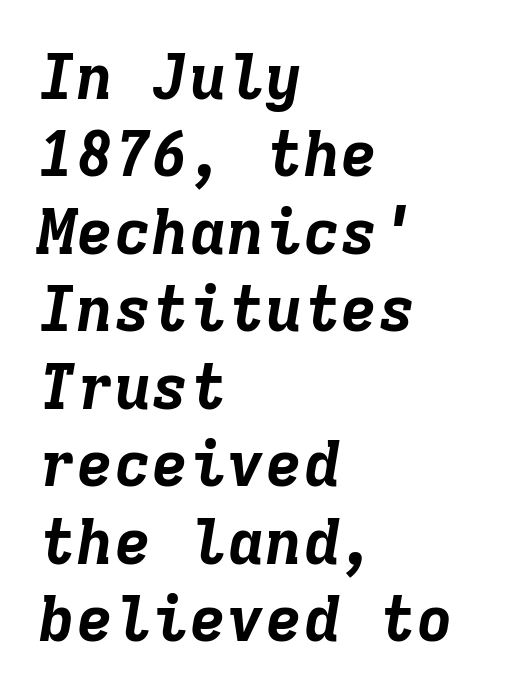
Q: Is the text bold? A: Yes.
Q: Is the text italic (slanted)? A: Yes, it leans right by about 9 degrees.
Q: Is the text underlined? A: No.
Q: How is the paragraph aligned? A: Left-aligned.
Q: Is the spacing between letters normal or unusually wide? A: Normal.
Q: Width (condensed, normal, or wide)? A: Normal.
Q: Stroke contrast? A: Low.
Q: x-height? A: Medium.
Q: Monospaced? A: Yes.
